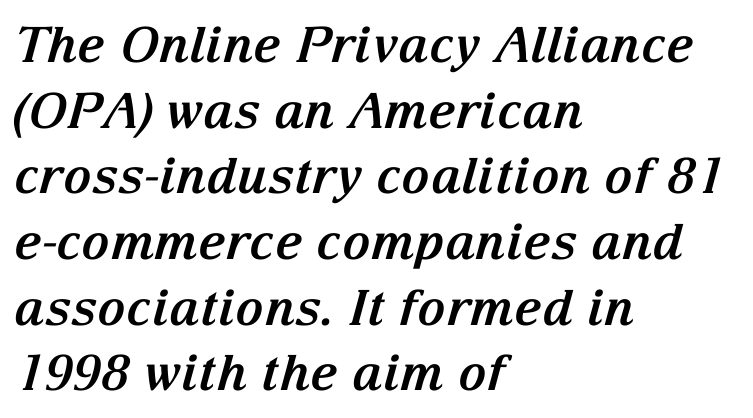
Just letters on the line, the space beneath them empty. Spacing between characters is what you'd get straight out of the box. Quick note: interline space is typical. The lettering tilts uniformly, giving the passage an italic look. Every letter is thick-stroked: bold, no question.
